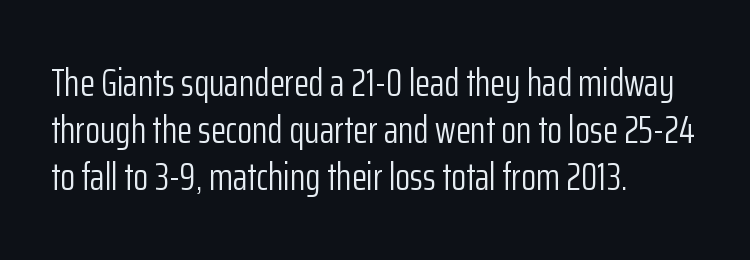
{"serif": "no", "italic": "no", "bold": "no", "weight": "light", "width": "condensed", "stroke_contrast": "low", "x_height": "medium", "monospaced": "no", "underline": "no", "align": "left", "line_spacing_ratio": 1.21, "letter_spacing": "normal", "letter_spacing_em": 0.0, "glyph_px": 39}
